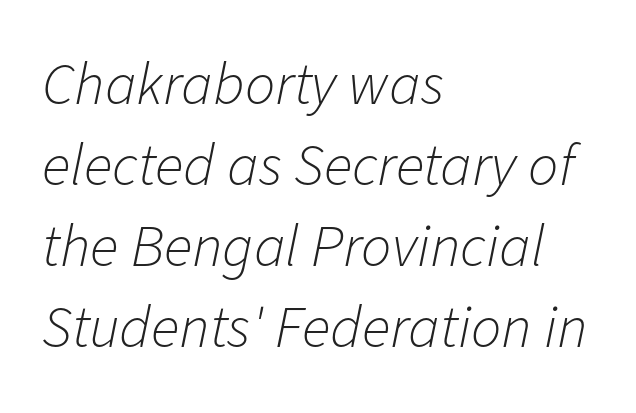
{"italic": "yes", "lean": "right", "slant_degrees": 11, "bold": "no", "weight": "light", "width": "normal", "stroke_contrast": "low", "x_height": "medium", "monospaced": "no", "underline": "no", "align": "left", "line_spacing": "normal", "line_spacing_ratio": 1.35, "letter_spacing": "normal", "letter_spacing_em": 0.0, "glyph_px": 60}
